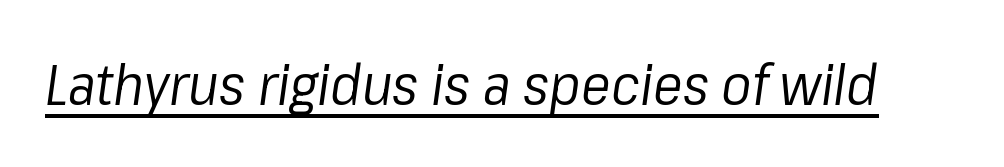
The image shows 56 px regular-weight type, italic (leaning right); set normal letter spacing, underlined; low stroke contrast and a medium x-height.
